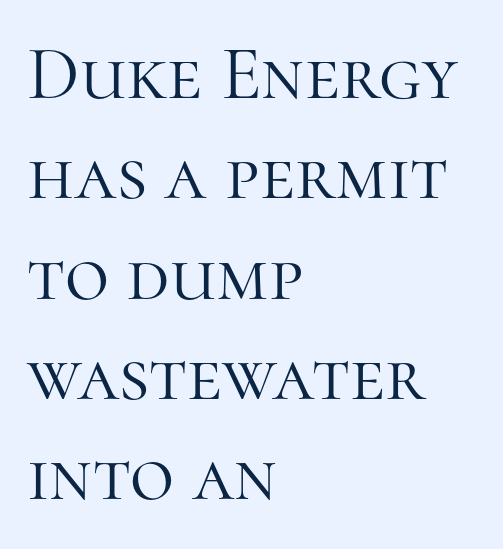
{"serif": "yes", "italic": "no", "bold": "no", "weight": "light", "width": "normal", "stroke_contrast": "high", "x_height": "medium", "monospaced": "no", "underline": "no", "align": "left", "line_spacing": "normal", "line_spacing_ratio": 1.32, "letter_spacing": "normal", "letter_spacing_em": 0.0, "glyph_px": 76}
